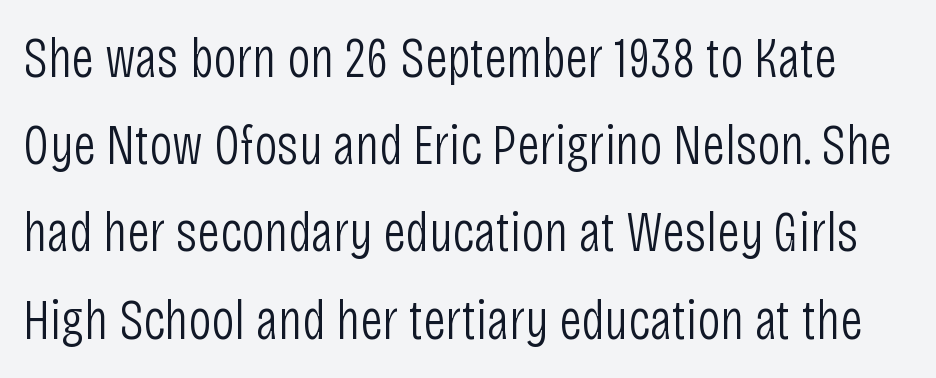
Notice how the stems are strictly vertical — no italics here. Stem width sits at or under what a default text font uses. Here the glyphs are tracked normally, forming tight word shapes. You could not count columns in this text — the font is proportionally spaced. This rendering features lettering with no underline.
